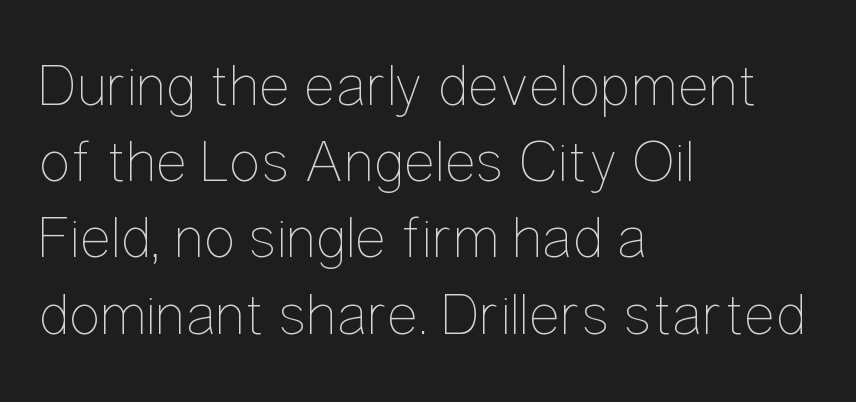
Does the leading feel generous? No, just average. This reads as an unemphasized weight, regular at the heaviest. Descender tails drop into unmarked territory. Compared with a centered layout, this one pins lines to the left instead.
